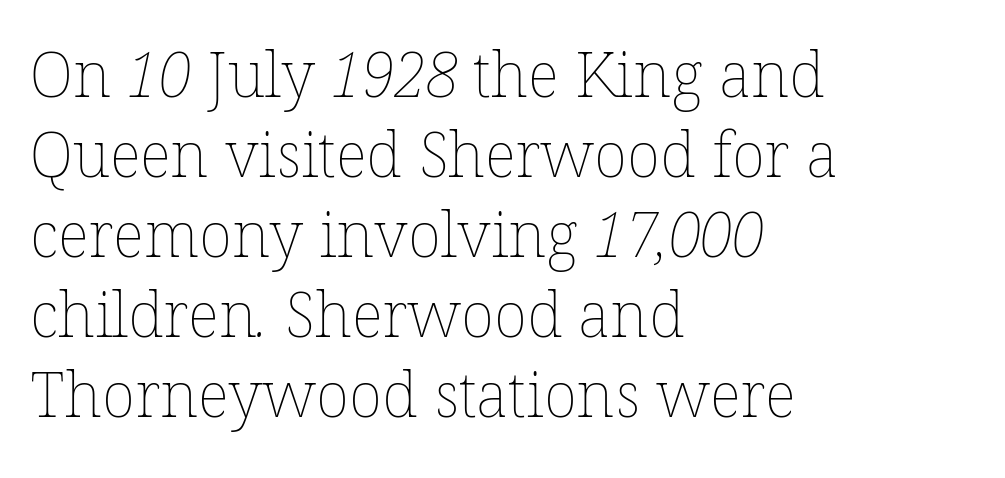
Q: Is the text bold? A: No.
Q: Is the text underlined? A: No.
Q: How is the paragraph aligned? A: Left-aligned.
Q: Is the spacing between letters normal or unusually wide? A: Normal.
Q: Is the spacing between lines tight, normal or loose? A: Normal.
Q: Width (condensed, normal, or wide)? A: Normal.
Q: Stroke contrast? A: Low.
Q: x-height? A: Medium.
Q: Monospaced? A: No.
